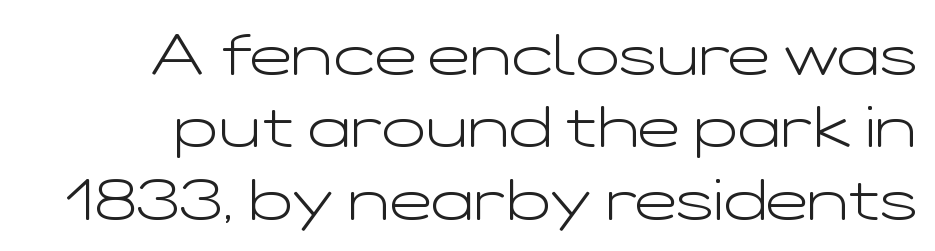
This sample has the flowing, uneven cadence of proportional lettering. The type sits square on the baseline with zero lean. In terms of leading, this rendering sits right in the middle. Weight: not bold — regular or lighter. Classification — sans serif. Nobody touched the tracking dial on this one.
